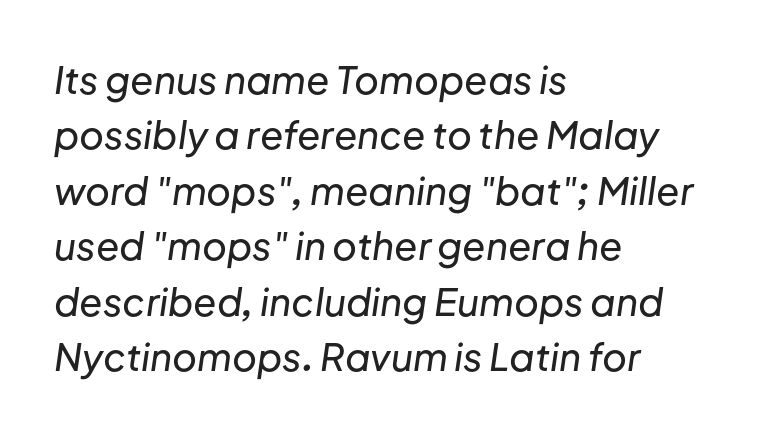
The zone under the glyphs is completely vacant. Letter spacing: default. In terms of leading, this rendering sits right in the middle. You could not count columns in this text — the font is proportionally spaced.
